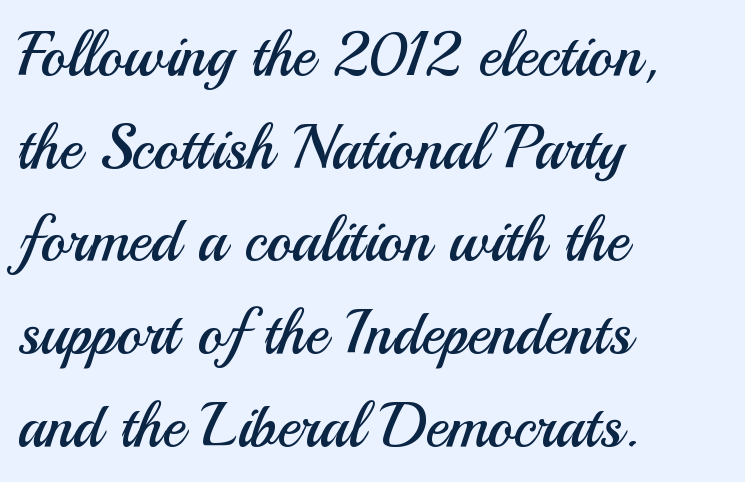
Q: Is the text bold? A: No.
Q: Is the text italic (slanted)? A: Yes.
Q: Is the typeface a serif or a sans-serif typeface? A: Sans-serif.
Q: Is the text underlined? A: No.
Q: How is the paragraph aligned? A: Left-aligned.
Q: Is the spacing between letters normal or unusually wide? A: Normal.
Q: Is the spacing between lines tight, normal or loose? A: Normal.
Q: Width (condensed, normal, or wide)? A: Normal.
Q: Stroke contrast? A: Medium.
Q: x-height? A: Small.
Q: Monospaced? A: No.
